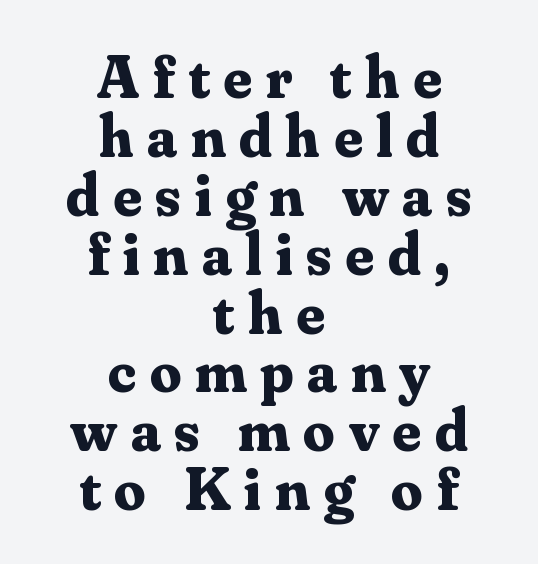
The image shows 62 px bold serif type, upright; set centered, tight line spacing (0.95x), unusually wide letter spacing (+0.22 em), not underlined; medium stroke contrast and a small x-height.
